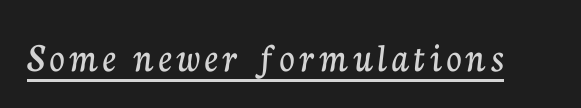
The image shows 42 px serif type; set underlined; low stroke contrast and a medium x-height.
